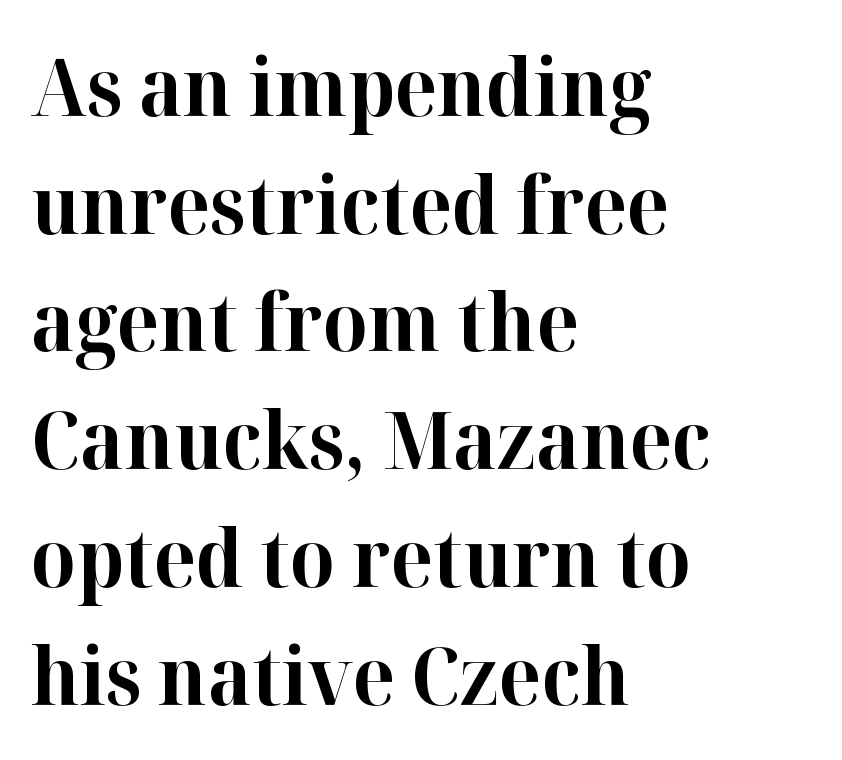
The image shows 79 px bold serif type, upright; set left-aligned, normal line spacing (1.49x), normal letter spacing, not underlined; high stroke contrast and a medium x-height.
